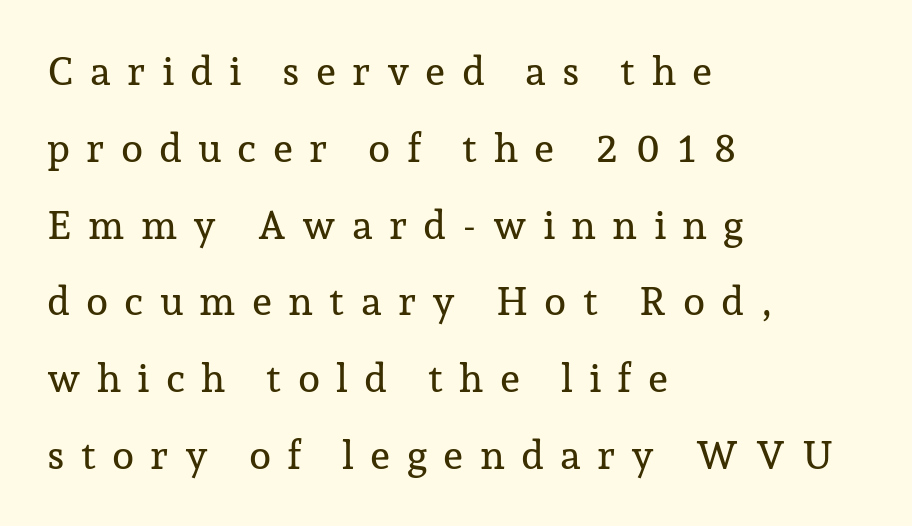
The image shows 40 px serif type, upright; set left-aligned, loose line spacing (1.92x), unusually wide letter spacing (+0.4 em), not underlined; low stroke contrast and a medium x-height.
